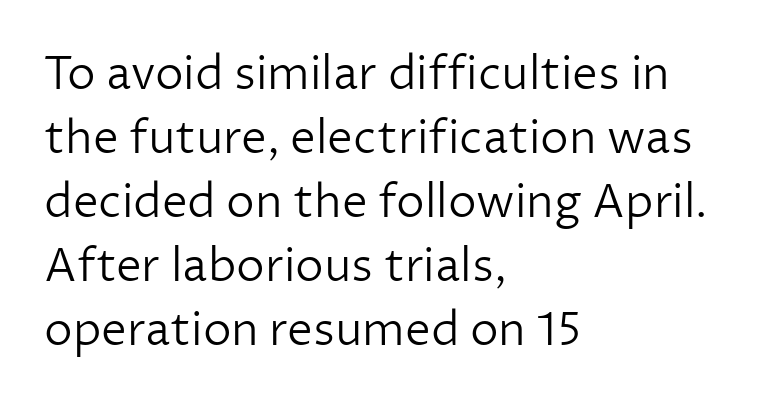
The image shows 46 px light sans-serif type, upright; set left-aligned, normal line spacing (1.39x), normal letter spacing, not underlined; low stroke contrast and a medium x-height.
